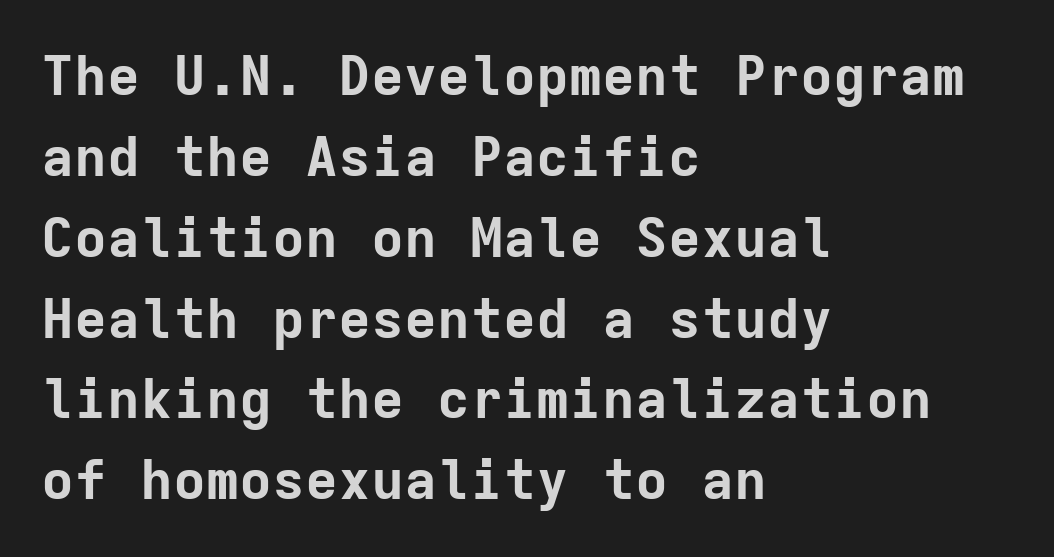
{"serif": "no", "italic": "no", "bold": "yes", "weight": "bold", "width": "normal", "stroke_contrast": "low", "x_height": "medium", "monospaced": "yes", "underline": "no", "align": "left", "line_spacing": "normal", "line_spacing_ratio": 1.47, "letter_spacing": "normal", "letter_spacing_em": 0.0, "glyph_px": 55}
